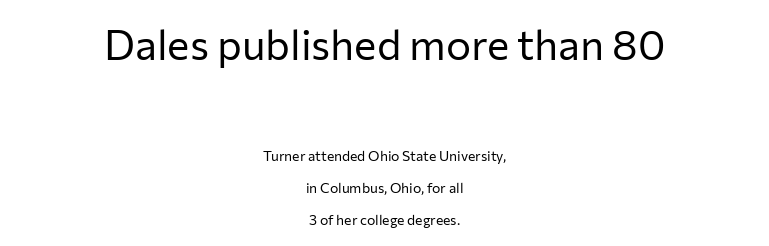
The font is comparable to plain body text, perhaps lighter. This is the regular roman posture of the typeface. The initial chunk of copy outweighs the following chunk in type size. Character widths vary here, with narrow letters taking less room than wide ones.
